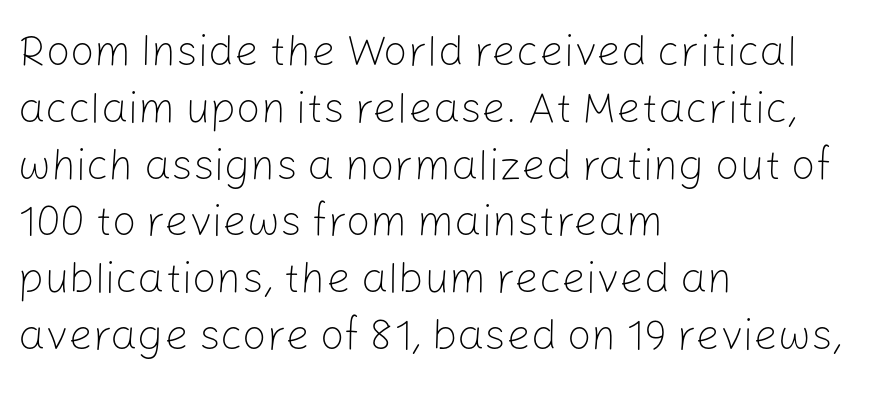
The image shows 43 px light sans-serif type, upright; set left-aligned, normal line spacing (1.32x), normal letter spacing, not underlined; low stroke contrast and a medium x-height.
